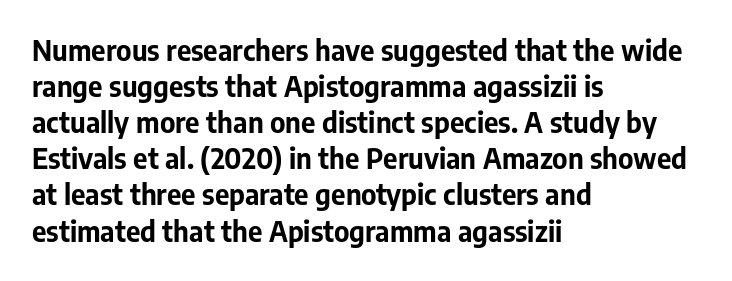
Note the varied advance widths — an 'i' is clearly narrower than an 'm'. Where is the straight margin? On the left. The specimen reads as upright at a glance. Clear beneath every line of the passage.
